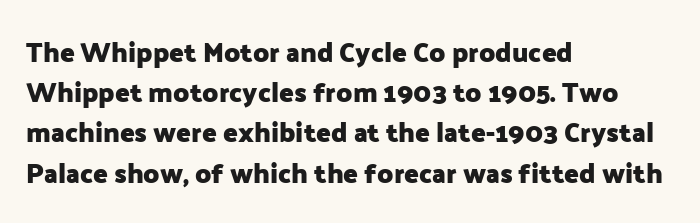
Q: Is the text bold? A: Yes.
Q: Is the text italic (slanted)? A: No, it is upright.
Q: Is the text underlined? A: No.
Q: How is the paragraph aligned? A: Left-aligned.
Q: Is the spacing between letters normal or unusually wide? A: Normal.
Q: Is the spacing between lines tight, normal or loose? A: Normal.
